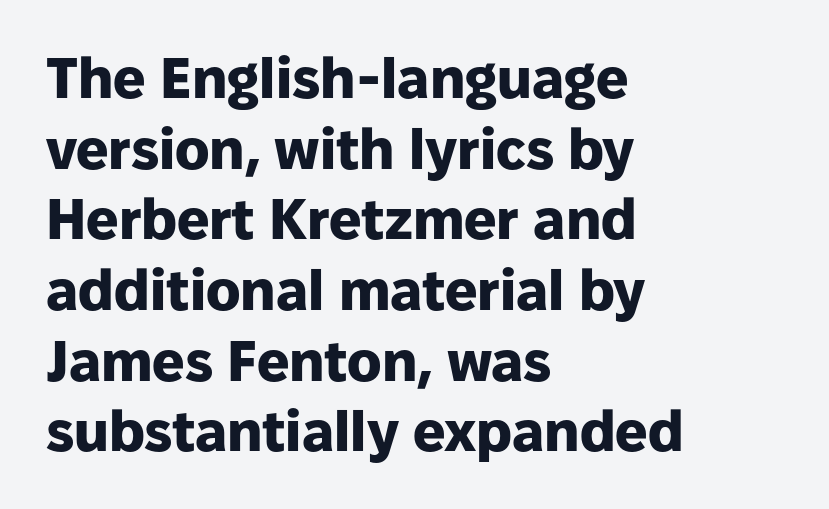
The image shows 57 px heavy sans-serif type, upright; set left-aligned, line spacing 1.24x, normal letter spacing, not underlined; low stroke contrast and a medium x-height.
